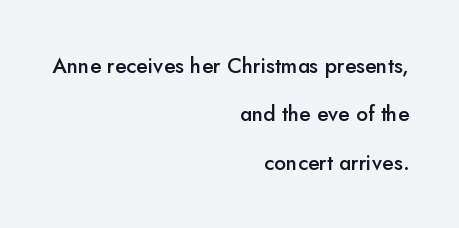
A somewhat darkened texture: the type is semibold rather than bold. The baseline area is clear. You could call the tracking neutral — neither tight nor loose. The text block is weighted toward the right margin, trailing off unevenly leftward. Honestly, the rows look like they've been pulled way apart. The letters stand straight up with perfectly vertical stems.
